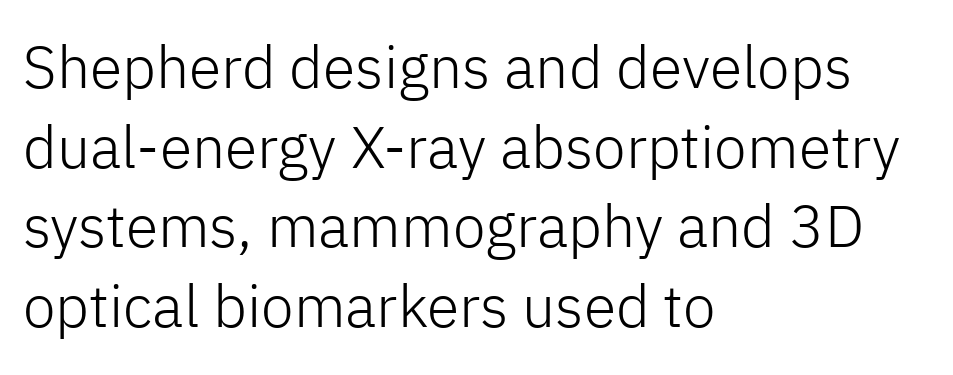
{"serif": "no", "italic": "no", "bold": "no", "weight": "light", "width": "normal", "stroke_contrast": "low", "x_height": "medium", "monospaced": "no", "underline": "no", "align": "left", "line_spacing": "normal", "line_spacing_ratio": 1.35, "letter_spacing": "normal", "letter_spacing_em": 0.0, "glyph_px": 59}
